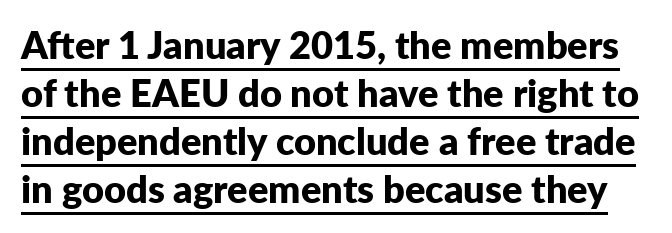
{"serif": "no", "italic": "no", "bold": "yes", "weight": "bold", "width": "normal", "stroke_contrast": "low", "x_height": "medium", "monospaced": "no", "underline": "yes", "line_spacing": "normal", "line_spacing_ratio": 1.26, "letter_spacing": "normal", "letter_spacing_em": 0.0, "glyph_px": 38}
